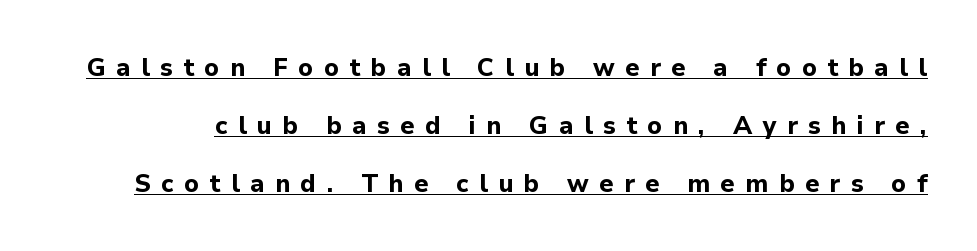
Ascenders rise straight up at ninety degrees. Underlined type. What weight is shown? A full bold with thick strokes. Compared with typical body copy, the letter spacing here is much looser.
